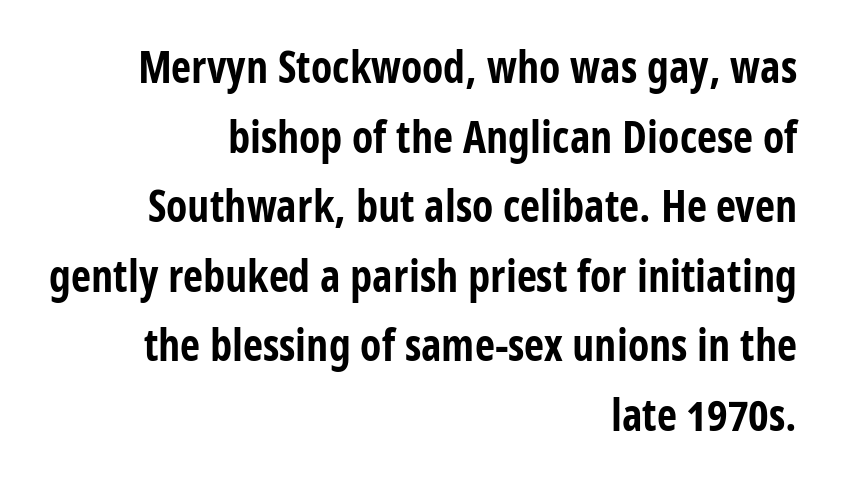
Q: Is the text bold? A: Yes.
Q: Is the text italic (slanted)? A: No, it is upright.
Q: Is the typeface a serif or a sans-serif typeface? A: Sans-serif.
Q: Is the text underlined? A: No.
Q: How is the paragraph aligned? A: Right-aligned.
Q: Is the spacing between letters normal or unusually wide? A: Normal.
Q: Is the spacing between lines tight, normal or loose? A: Normal.
Q: Width (condensed, normal, or wide)? A: Condensed.
Q: Stroke contrast? A: Low.
Q: x-height? A: Medium.
Q: Monospaced? A: No.
